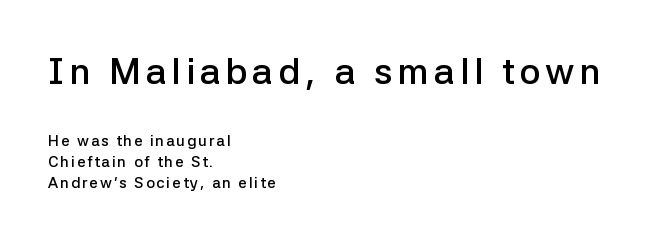
The image shows 37 px semibold sans-serif type, upright; set left-aligned, normal line spacing (1.43x), not underlined; the first (top) block is 2.47x larger; low stroke contrast and a medium x-height.
